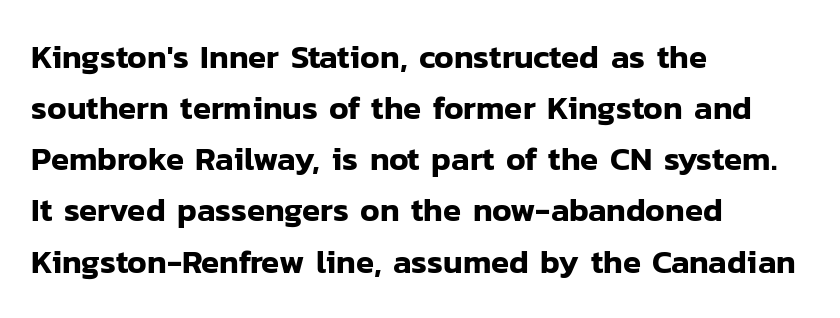
{"serif": "no", "italic": "no", "width": "normal", "stroke_contrast": "low", "x_height": "medium", "monospaced": "no", "underline": "no", "align": "left", "line_spacing": "normal", "line_spacing_ratio": 1.55, "letter_spacing": "normal", "letter_spacing_em": 0.0, "glyph_px": 33}
